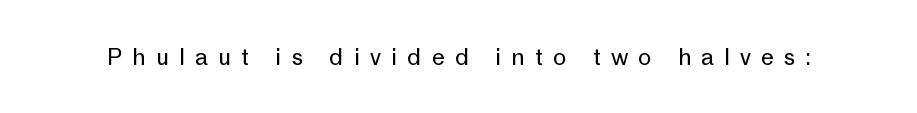
The image shows 23 px text type, upright; set unusually wide letter spacing (+0.44 em), not underlined.
